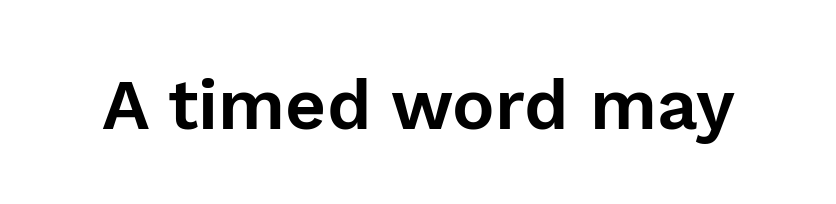
The image shows 71 px sans-serif type, upright; set normal letter spacing, not underlined; a medium x-height.
